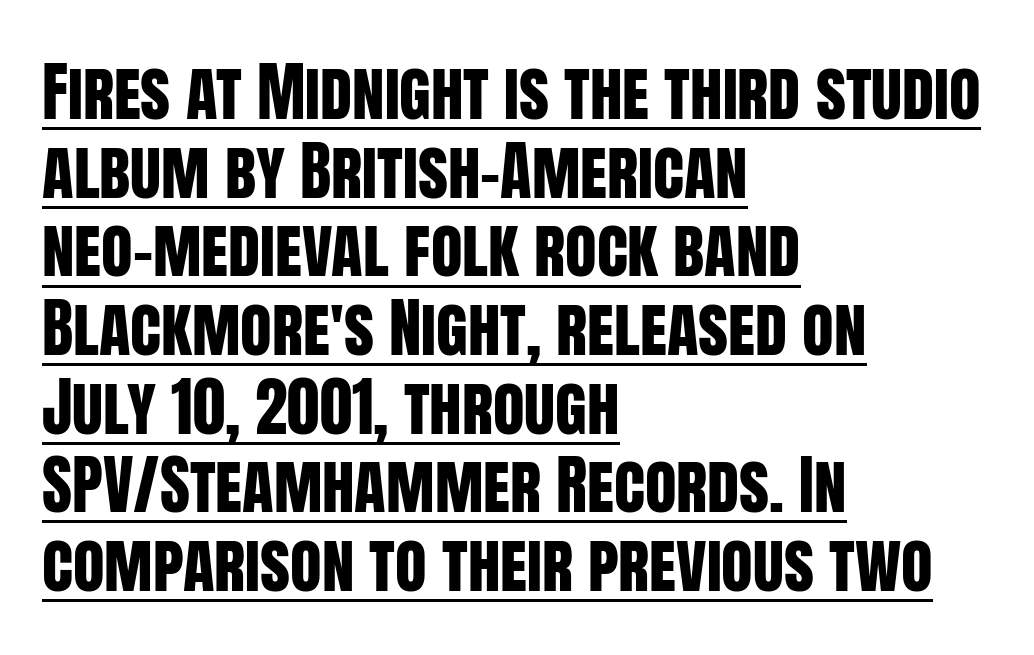
The image shows 65 px condensed sans-serif type, upright; set left-aligned, line spacing 1.21x, normal letter spacing, underlined; low stroke contrast and a large x-height.
